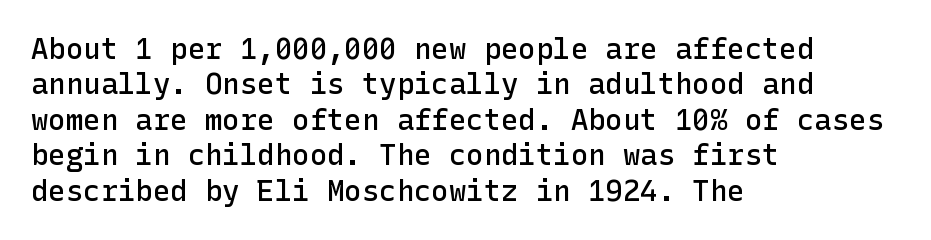
Q: Is the text bold? A: Semi-bold.
Q: Is the text italic (slanted)? A: No, it is upright.
Q: Is the typeface a serif or a sans-serif typeface? A: Sans-serif.
Q: Is the text underlined? A: No.
Q: How is the paragraph aligned? A: Left-aligned.
Q: Is the spacing between letters normal or unusually wide? A: Normal.
Q: Width (condensed, normal, or wide)? A: Normal.
Q: Stroke contrast? A: Low.
Q: x-height? A: Medium.
